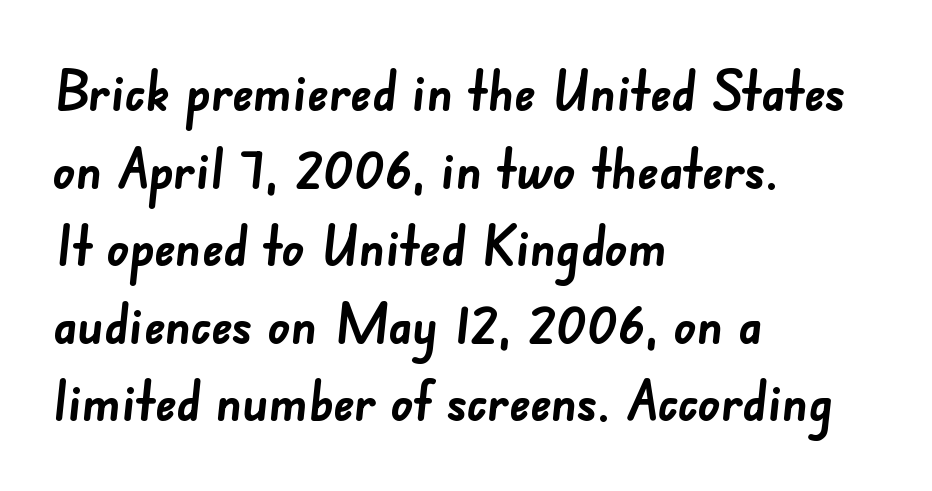
Varying glyph widths throughout — classic text-font behaviour. Descender tails drop into unmarked territory. One glance says typical: line gaps are just what's usual. These lines keep a tight, regular rhythm from letter to letter. Observe the absence of serifs on each vertical stroke in this sample.
